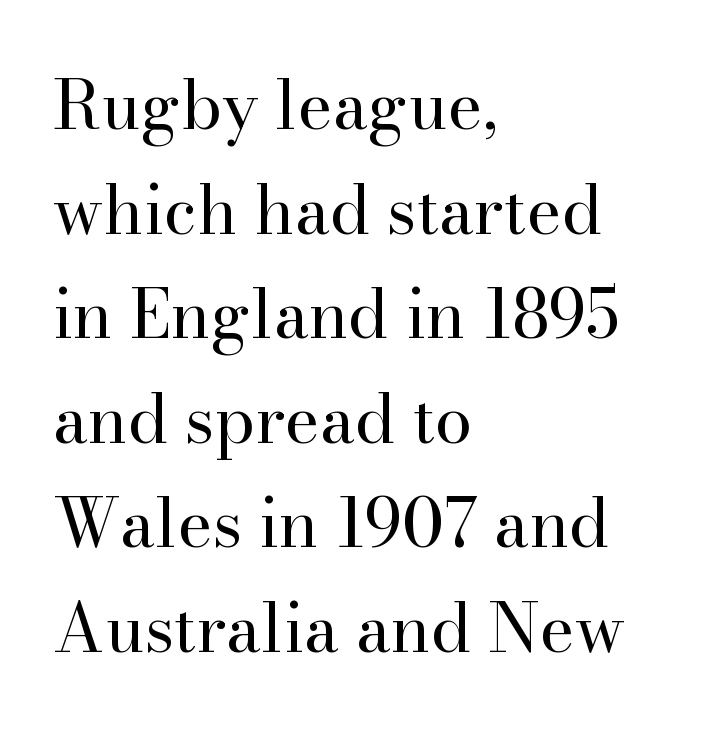
{"serif": "yes", "italic": "no", "bold": "no", "weight": "regular", "width": "normal", "stroke_contrast": "high", "x_height": "small", "monospaced": "no", "underline": "no", "align": "left", "line_spacing": "normal", "line_spacing_ratio": 1.56, "letter_spacing": "normal", "letter_spacing_em": 0.0, "glyph_px": 67}
